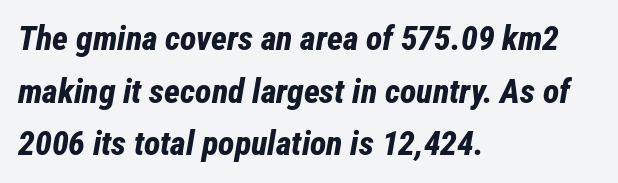
The font's italic variant was chosen for this text. Weight check: bold — yes, fully. The specimen omits any rule beneath the text block's lines. A classic flush-left, rag-right setting is used for this passage. Nobody touched the tracking dial on this one. Normally led — the rows are evenly, conventionally spaced.
